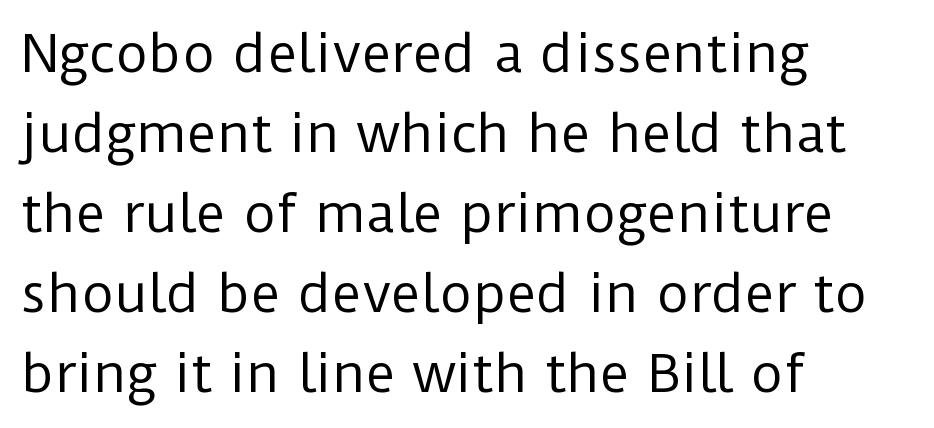
{"serif": "no", "italic": "no", "bold": "no", "weight": "regular", "width": "normal", "stroke_contrast": "low", "x_height": "medium", "monospaced": "no", "underline": "no", "align": "left", "line_spacing": "normal", "line_spacing_ratio": 1.57, "letter_spacing": "normal", "letter_spacing_em": 0.0, "glyph_px": 51}
